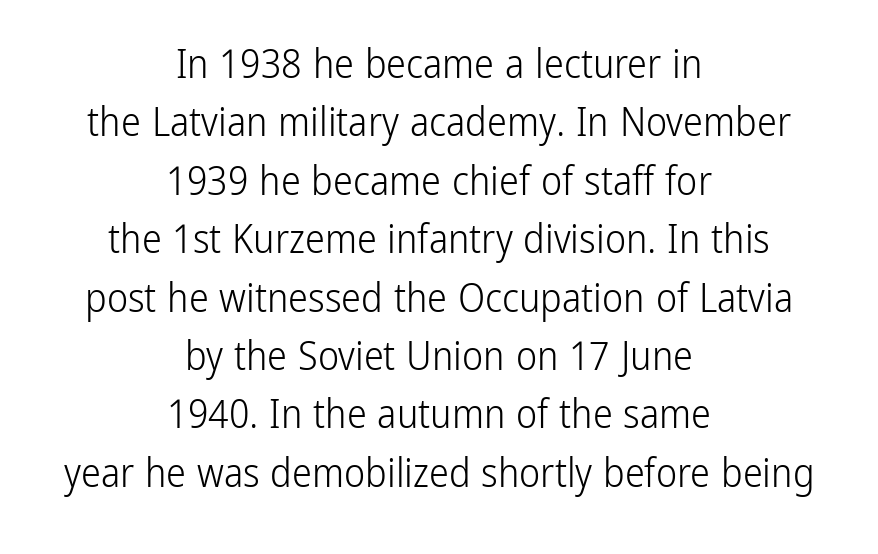
The image shows 40 px light, condensed sans-serif type, upright; set centered, normal line spacing (1.46x), normal letter spacing, not underlined; low stroke contrast and a medium x-height.
